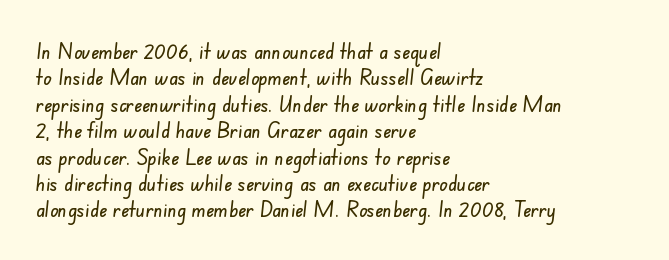
Q: Is the text underlined? A: No.
Q: How is the paragraph aligned? A: Left-aligned.
Q: Is the spacing between letters normal or unusually wide? A: Normal.
